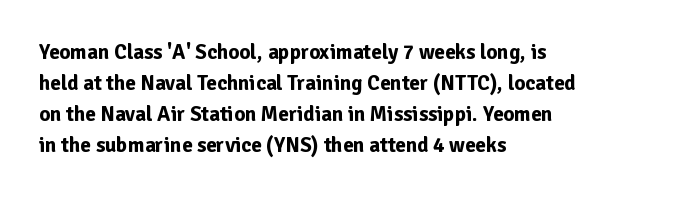
Q: Is the text bold? A: Yes.
Q: Is the text italic (slanted)? A: No, it is upright.
Q: Is the text underlined? A: No.
Q: How is the paragraph aligned? A: Left-aligned.
Q: Is the spacing between letters normal or unusually wide? A: Normal.
Q: Is the spacing between lines tight, normal or loose? A: Normal.
